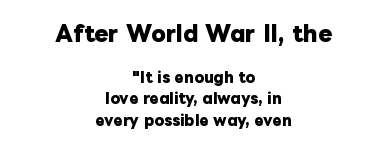
The image shows 21 px bold type, upright; set centered, normal line spacing (1.53x), normal letter spacing, not underlined; the first (top) block is 1.5x larger.
